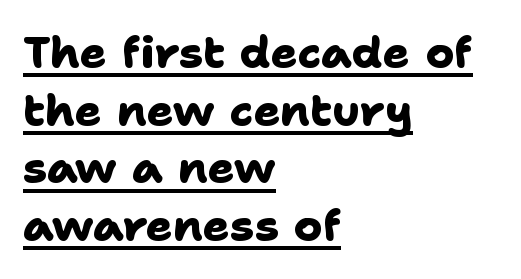
The image shows 44 px heavy sans-serif type; set left-aligned, normal line spacing (1.31x), normal letter spacing, underlined; low stroke contrast and a medium x-height.
